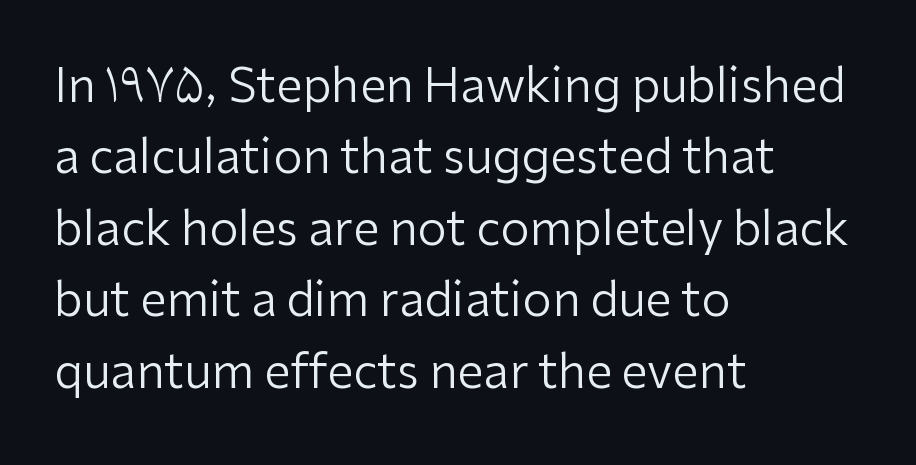
Q: Is the text bold? A: No.
Q: Is the text italic (slanted)? A: No, it is upright.
Q: Is the typeface a serif or a sans-serif typeface? A: Sans-serif.
Q: Is the text underlined? A: No.
Q: How is the paragraph aligned? A: Left-aligned.
Q: Is the spacing between letters normal or unusually wide? A: Normal.
Q: Is the spacing between lines tight, normal or loose? A: Normal.
Q: Width (condensed, normal, or wide)? A: Normal.
Q: Stroke contrast? A: Low.
Q: x-height? A: Medium.
Q: Monospaced? A: No.
